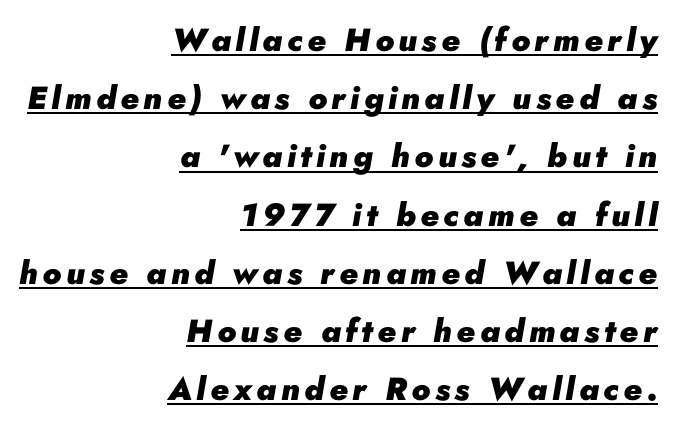
The passage shown is emphatically bold. Line ends are locked; line starts wander. Does the lettering tilt? It does — this is italic. Notice how a bar underscores the lettering throughout. Looks like regular typesetting: each glyph gets only the width it needs.
